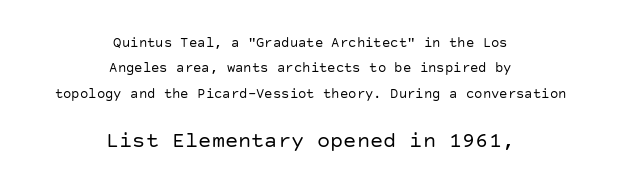
Q: Is the text bold? A: No.
Q: Is the text italic (slanted)? A: No, it is upright.
Q: Is the text underlined? A: No.
Q: How is the paragraph aligned? A: Centered.
Q: Is the spacing between letters normal or unusually wide? A: Normal.
Q: Which block of text is set in a larger size, the first (top) or the second (bottom)? A: The second (bottom) one.
